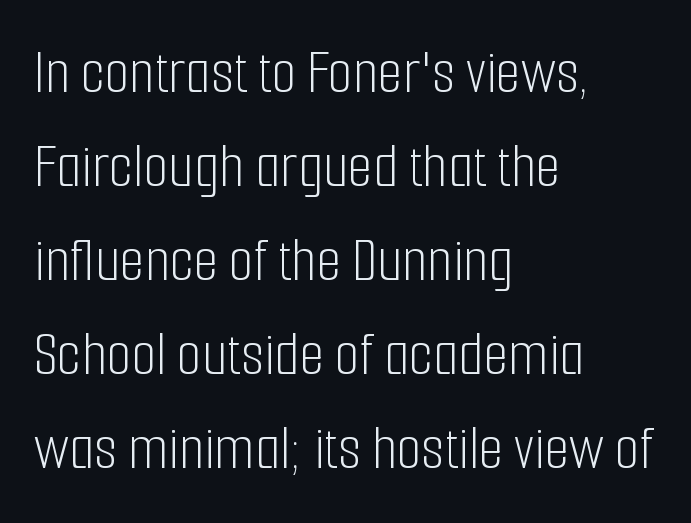
The image shows 64 px light, condensed sans-serif type, upright; set left-aligned, normal line spacing (1.47x), normal letter spacing, not underlined; low stroke contrast and a medium x-height.
